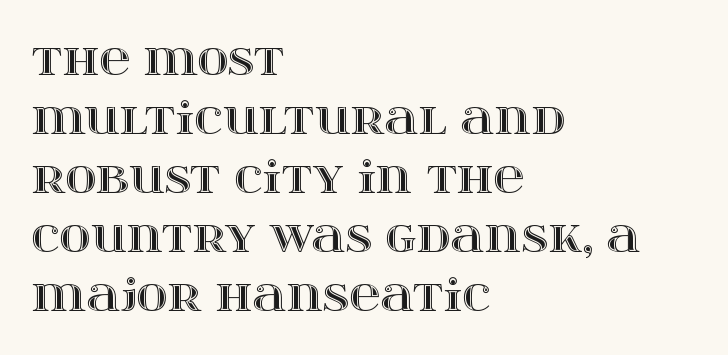
The image shows 43 px wide type, upright; set left-aligned, normal line spacing (1.37x), normal letter spacing, not underlined; a large x-height.
